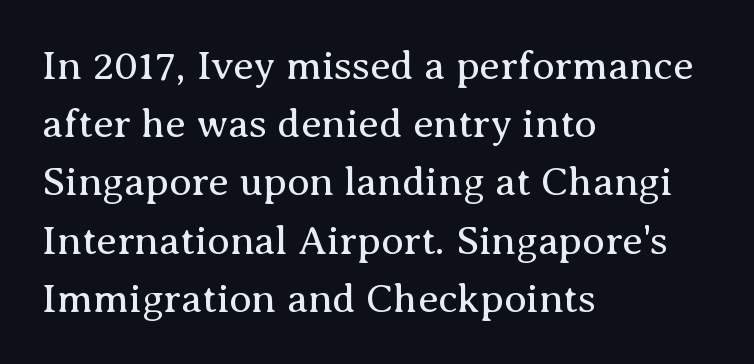
You could not count columns in this text — the font is proportionally spaced. These glyphs show unthickened strokes, regular width or finer. Whoever set this chose a conventional vertical rhythm. Posture: upright roman. The compositor pushed each line to the left boundary.
